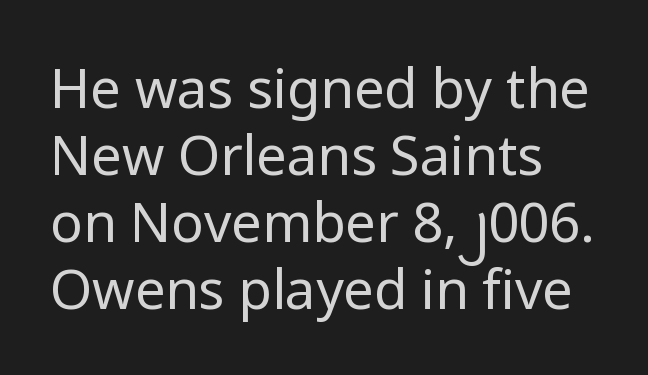
Look at the tracking — it's just the regular setting, nothing added. All the whitespace from short lines collects on the right. The font's upright variant was chosen for this text. Does the type have serifs? No, each stem ends abruptly.
